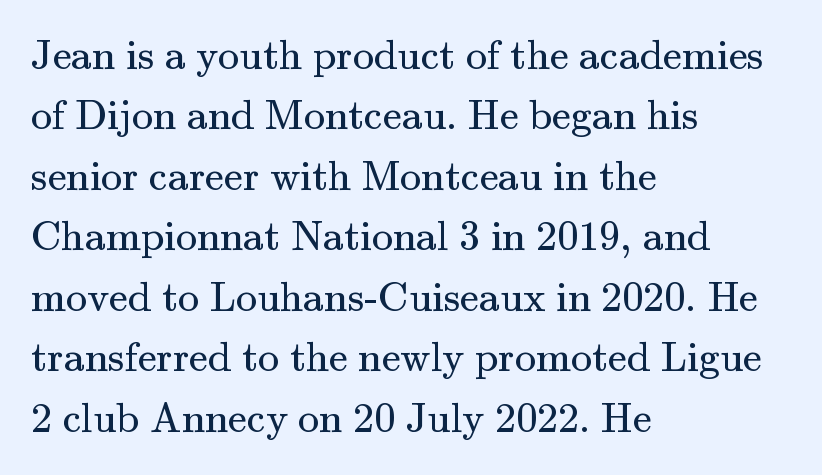
Baseline-to-baseline distance is the conventional proportion of letter height. Descenders are the only things crossing below the line. What stands out about the letter spacing? Nothing — it is the standard amount. Weight class: somewhere from thin through regular. Little horizontal feet cap the strokes, marking this as serif type. The axis of the letterforms is exactly vertical.
